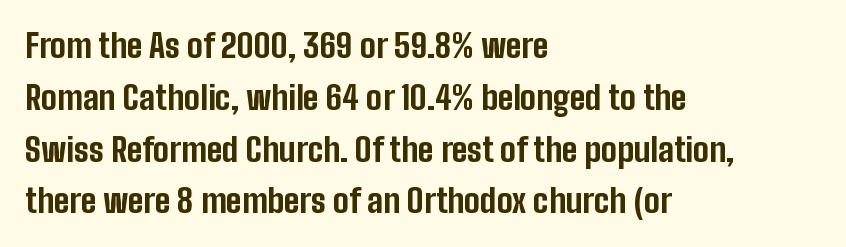
The image shows 33 px bold, condensed sans-serif type, upright; set left-aligned, normal line spacing (1.57x), normal letter spacing, not underlined; low stroke contrast and a medium x-height.
